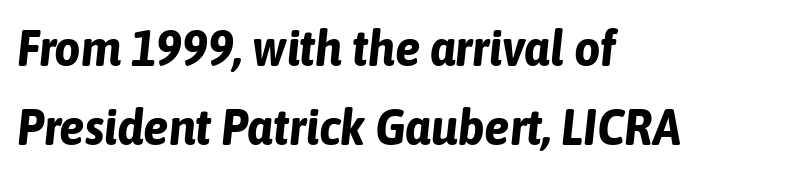
{"italic": "yes", "lean": "right", "slant_degrees": 6, "bold": "yes", "weight": "bold", "width": "condensed", "stroke_contrast": "low", "x_height": "medium", "monospaced": "no", "underline": "no", "align": "left", "line_spacing": "normal", "line_spacing_ratio": 1.55, "letter_spacing": "normal", "letter_spacing_em": 0.0, "glyph_px": 51}
